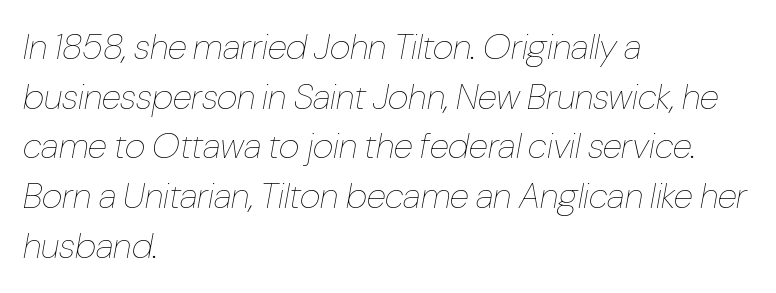
{"italic": "yes", "lean": "right", "slant_degrees": 10, "bold": "no", "weight": "thin", "width": "condensed", "stroke_contrast": "low", "x_height": "medium", "monospaced": "no", "underline": "no", "align": "left", "line_spacing": "normal", "line_spacing_ratio": 1.38, "letter_spacing": "normal", "letter_spacing_em": 0.0, "glyph_px": 36}
